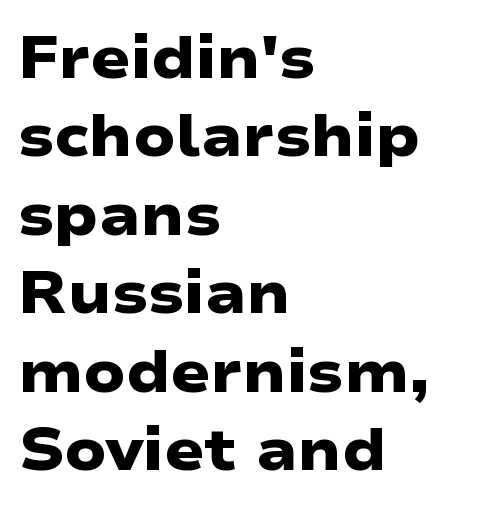
The image shows 59 px heavy, wide sans-serif type; set left-aligned, normal line spacing (1.33x), normal letter spacing, not underlined; low stroke contrast and a medium x-height.
